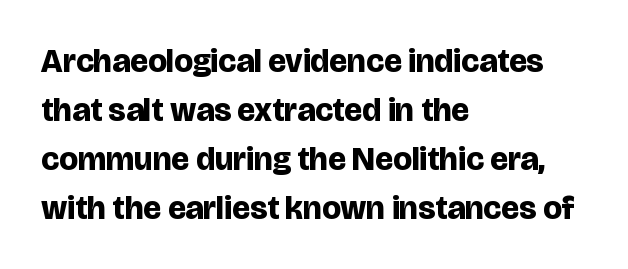
{"serif": "no", "italic": "no", "bold": "yes", "weight": "bold", "width": "normal", "stroke_contrast": "low", "x_height": "large", "monospaced": "no", "underline": "no", "align": "left", "line_spacing": "normal", "line_spacing_ratio": 1.48, "letter_spacing": "normal", "letter_spacing_em": 0.0, "glyph_px": 33}
